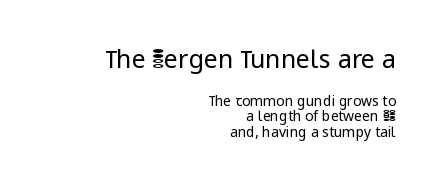
The image shows 25 px text type, upright; set right-aligned, tight line spacing (1.11x), normal letter spacing, not underlined; the first (top) block is 1.79x larger.
